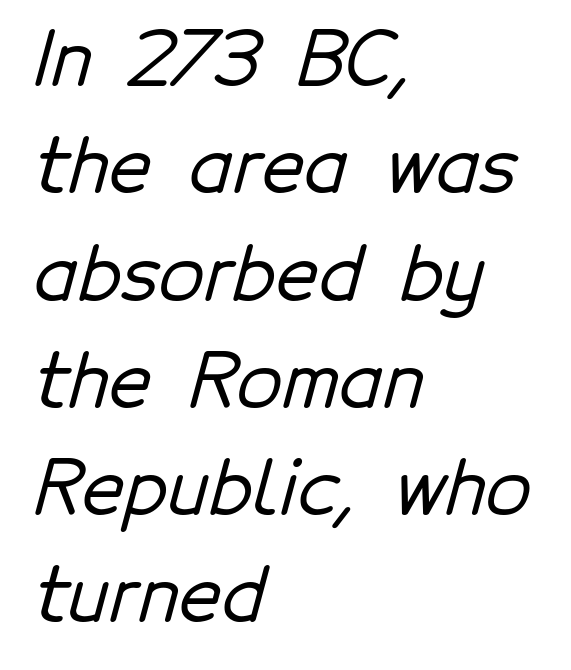
The image shows 74 px sans-serif type; set left-aligned, normal line spacing (1.45x), normal letter spacing, not underlined; low stroke contrast and a medium x-height.
